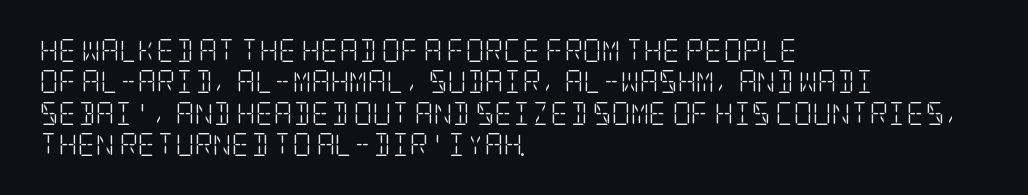
{"italic": "no", "bold": "no", "underline": "no", "align": "left", "line_spacing": "normal", "line_spacing_ratio": 1.36, "letter_spacing": "normal", "letter_spacing_em": 0.0, "glyph_px": 23}
